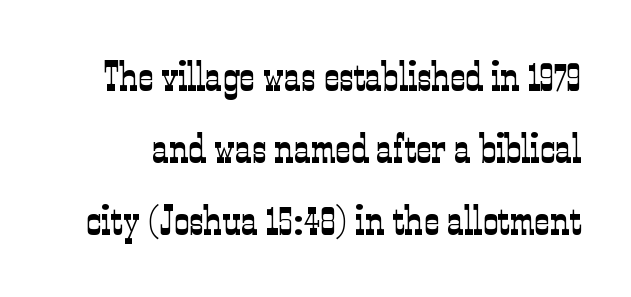
Q: Is the text bold? A: No.
Q: Is the text italic (slanted)? A: No, it is upright.
Q: Is the typeface a serif or a sans-serif typeface? A: Serif.
Q: Is the text underlined? A: No.
Q: Is the spacing between letters normal or unusually wide? A: Normal.
Q: Width (condensed, normal, or wide)? A: Condensed.
Q: Stroke contrast? A: Low.
Q: x-height? A: Medium.
Q: Monospaced? A: No.
